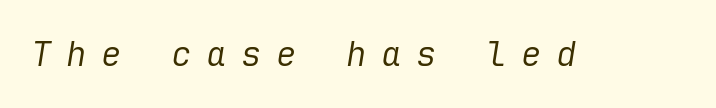
The image shows 34 px regular-weight type, italic (leaning right); set unusually wide letter spacing (+0.43 em), not underlined; low stroke contrast and a medium x-height.
